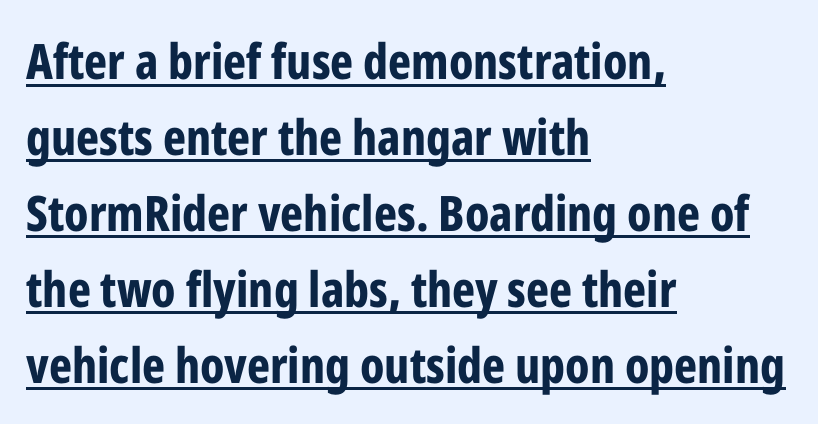
Q: Is the text bold? A: Yes.
Q: Is the text italic (slanted)? A: No, it is upright.
Q: Is the typeface a serif or a sans-serif typeface? A: Sans-serif.
Q: Is the text underlined? A: Yes.
Q: How is the paragraph aligned? A: Left-aligned.
Q: Is the spacing between letters normal or unusually wide? A: Normal.
Q: Is the spacing between lines tight, normal or loose? A: Normal.
Q: Width (condensed, normal, or wide)? A: Condensed.
Q: Stroke contrast? A: Low.
Q: x-height? A: Medium.
Q: Monospaced? A: No.
